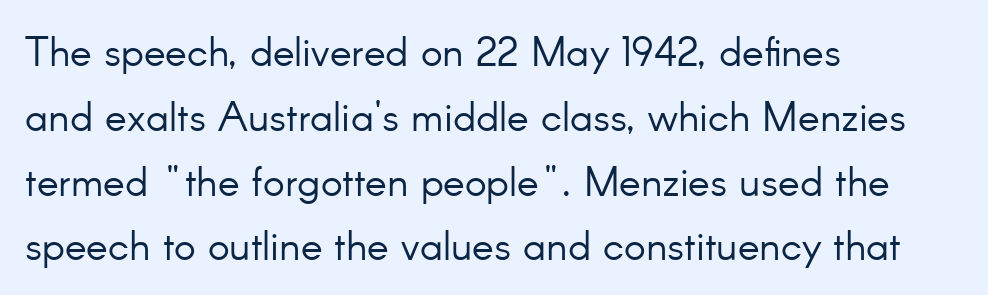
{"serif": "no", "italic": "no", "bold": "no", "weight": "light", "width": "normal", "stroke_contrast": "low", "x_height": "small", "monospaced": "no", "underline": "no", "align": "left", "line_spacing": "normal", "line_spacing_ratio": 1.58, "letter_spacing": "normal", "letter_spacing_em": 0.0, "glyph_px": 41}
